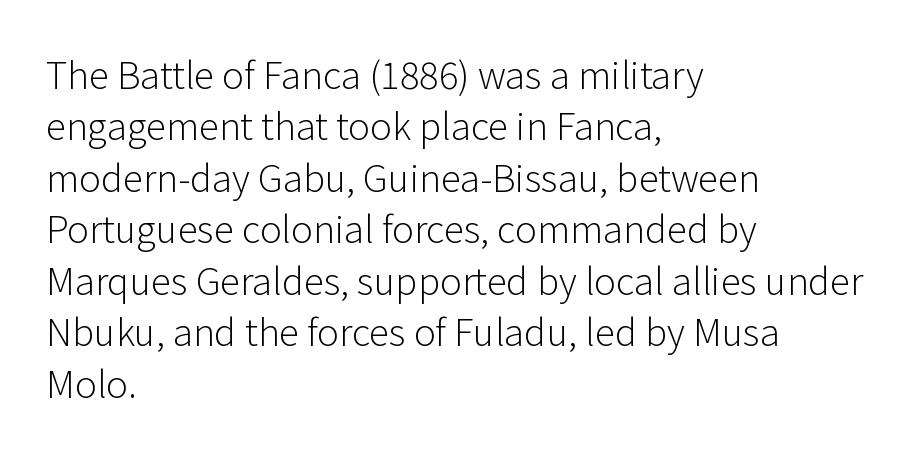
The image shows 37 px light sans-serif type, upright; set left-aligned, normal line spacing (1.39x), normal letter spacing, not underlined; low stroke contrast and a medium x-height.
